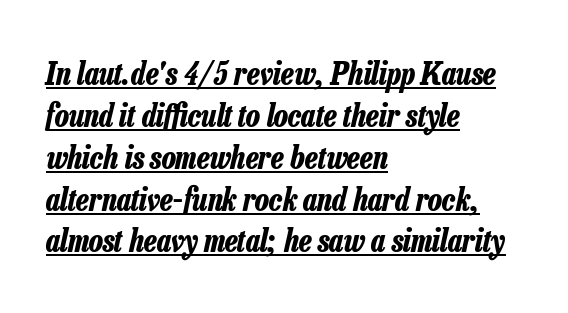
{"italic": "yes", "lean": "right", "slant_degrees": 13, "bold": "yes", "weight": "bold", "width": "condensed", "stroke_contrast": "low", "x_height": "medium", "monospaced": "no", "underline": "yes", "align": "left", "line_spacing": "normal", "line_spacing_ratio": 1.35, "letter_spacing": "normal", "letter_spacing_em": 0.0, "glyph_px": 31}
